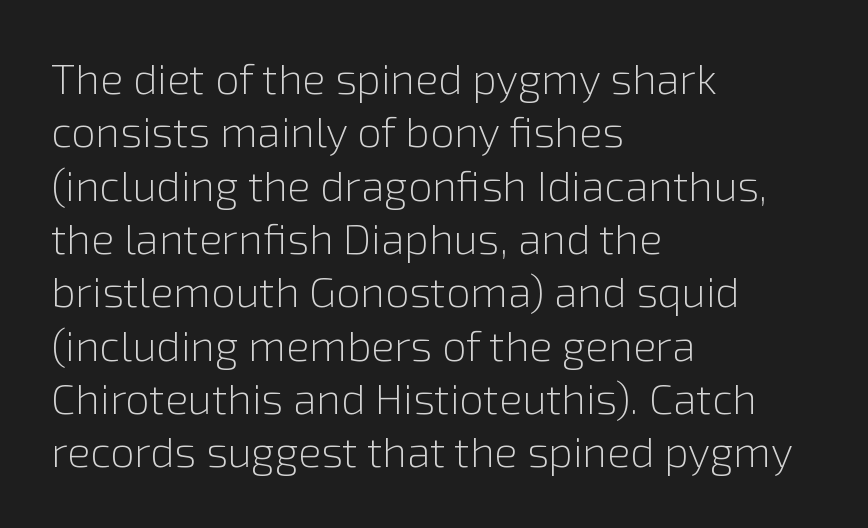
{"serif": "no", "italic": "no", "bold": "no", "weight": "light", "width": "normal", "x_height": "medium", "monospaced": "no", "underline": "no", "align": "left", "line_spacing_ratio": 1.24, "letter_spacing": "normal", "letter_spacing_em": 0.0, "glyph_px": 43}
